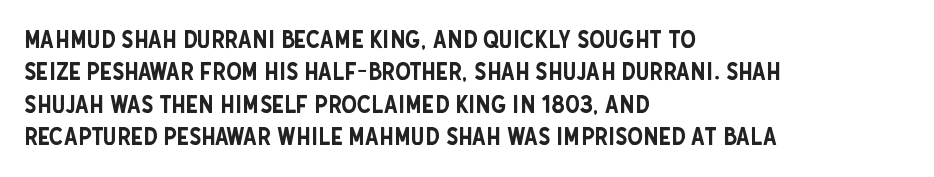
Q: Is the text italic (slanted)? A: No, it is upright.
Q: Is the text underlined? A: No.
Q: How is the paragraph aligned? A: Left-aligned.
Q: Is the spacing between letters normal or unusually wide? A: Normal.
Q: Is the spacing between lines tight, normal or loose? A: Normal.
